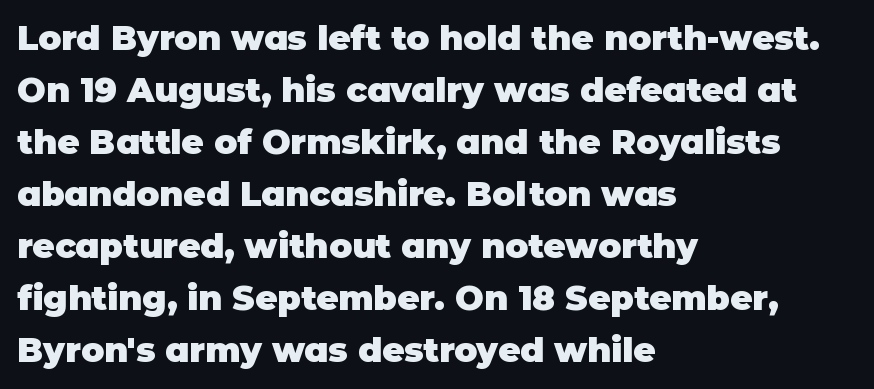
The paragraph shown leans on its left margin. Bare-footed words on every line. Notice how thick the strokes are: this is what a full bold looks like. These lines sit exactly where default settings would place them. Here the designer chose a conventional face with non-uniform glyph widths. The lettering stays uniformly vertical, giving the passage a roman look.
